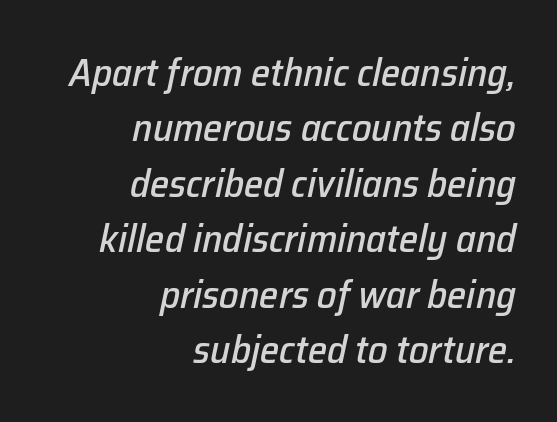
Q: Is the text italic (slanted)? A: Yes, it leans right by about 12 degrees.
Q: Is the text underlined? A: No.
Q: How is the paragraph aligned? A: Right-aligned.
Q: Is the spacing between letters normal or unusually wide? A: Normal.
Q: Is the spacing between lines tight, normal or loose? A: Normal.
Q: Width (condensed, normal, or wide)? A: Normal.
Q: Stroke contrast? A: Low.
Q: x-height? A: Medium.
Q: Monospaced? A: No.
